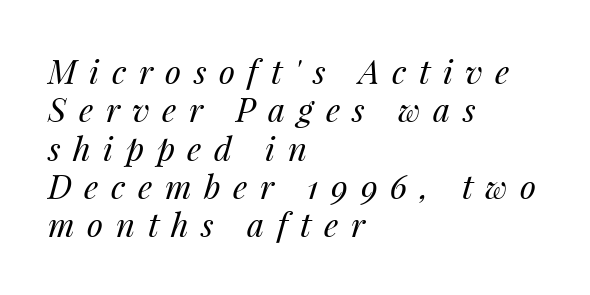
{"italic": "yes", "lean": "right", "slant_degrees": 14, "bold": "no", "weight": "regular", "width": "normal", "stroke_contrast": "medium", "x_height": "medium", "monospaced": "no", "underline": "no", "align": "left", "line_spacing_ratio": 1.16, "letter_spacing": "wide", "letter_spacing_em": 0.38, "glyph_px": 33}
